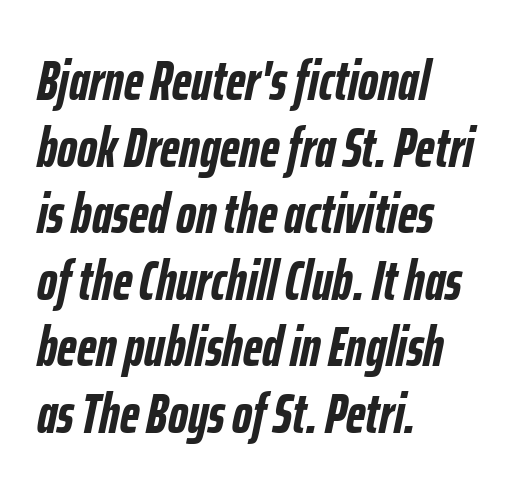
Q: Is the text bold? A: Yes.
Q: Is the text italic (slanted)? A: Yes, it leans right by about 12 degrees.
Q: Is the text underlined? A: No.
Q: How is the paragraph aligned? A: Left-aligned.
Q: Is the spacing between letters normal or unusually wide? A: Normal.
Q: Width (condensed, normal, or wide)? A: Condensed.
Q: Stroke contrast? A: Low.
Q: x-height? A: Medium.
Q: Monospaced? A: No.
